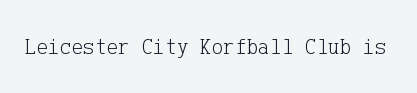
Q: Is the text bold? A: No.
Q: Is the text italic (slanted)? A: No, it is upright.
Q: Is the text underlined? A: No.
Q: Is the spacing between letters normal or unusually wide? A: Normal.
